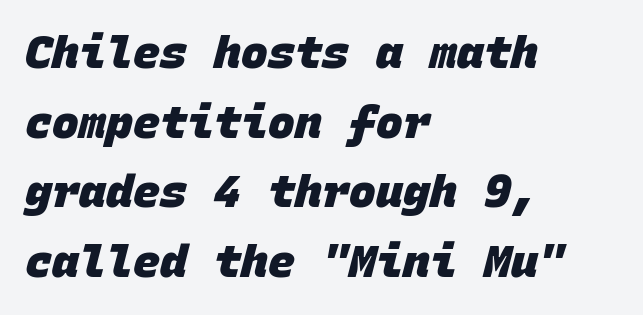
Q: Is the text bold? A: Yes.
Q: Is the typeface a serif or a sans-serif typeface? A: Sans-serif.
Q: Is the text underlined? A: No.
Q: How is the paragraph aligned? A: Left-aligned.
Q: Is the spacing between letters normal or unusually wide? A: Normal.
Q: Is the spacing between lines tight, normal or loose? A: Normal.
Q: Width (condensed, normal, or wide)? A: Normal.
Q: Stroke contrast? A: Low.
Q: x-height? A: Large.
Q: Monospaced? A: Yes.
